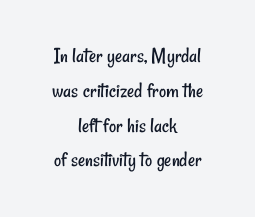
The image shows 22 px text type; set centered, normal line spacing (1.58x), normal letter spacing, not underlined.
